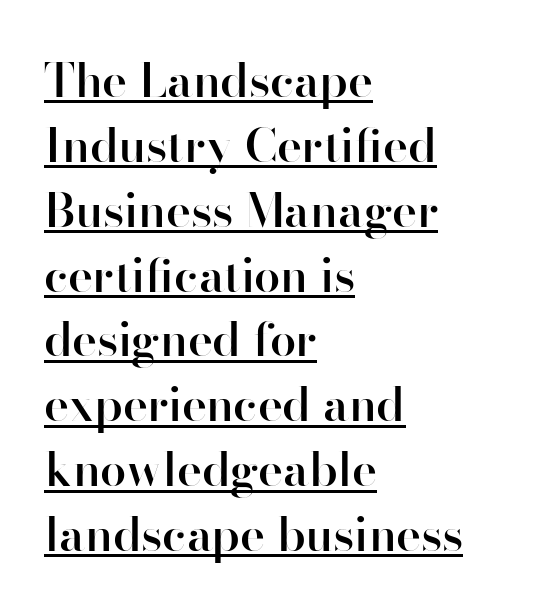
The face used here is rendered with its standard letterfit. Is there any slant? The stems are plumb. This sample has the flowing, uneven cadence of proportional lettering. Check where the strokes stop: nothing finishes them off — pure sans. Summary of weight: moderately heavy, a semibold.
